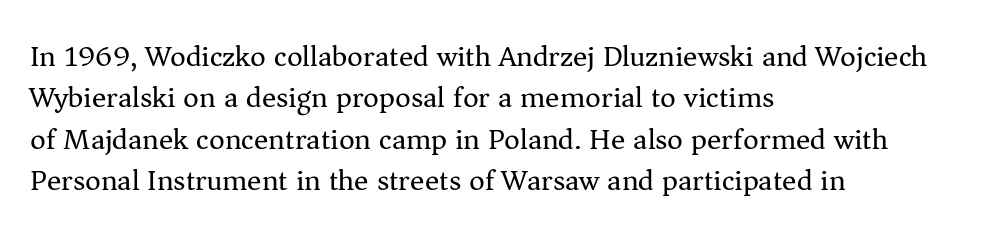
Q: Is the text bold? A: No.
Q: Is the text italic (slanted)? A: No, it is upright.
Q: Is the typeface a serif or a sans-serif typeface? A: Serif.
Q: Is the text underlined? A: No.
Q: How is the paragraph aligned? A: Left-aligned.
Q: Is the spacing between letters normal or unusually wide? A: Normal.
Q: Is the spacing between lines tight, normal or loose? A: Normal.
Q: Width (condensed, normal, or wide)? A: Normal.
Q: Stroke contrast? A: Medium.
Q: x-height? A: Medium.
Q: Monospaced? A: No.
